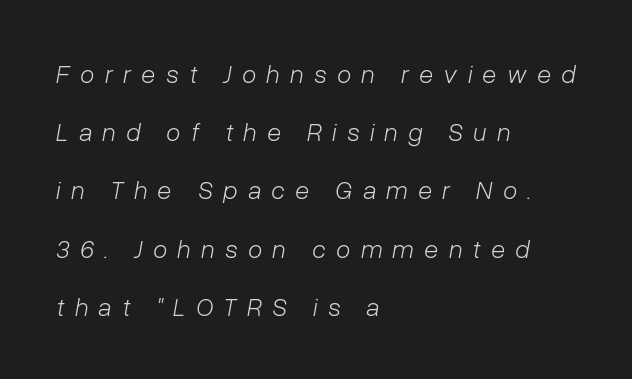
{"italic": "yes", "lean": "right", "slant_degrees": 10, "bold": "no", "underline": "no", "align": "left", "line_spacing": "loose", "line_spacing_ratio": 2.24, "letter_spacing": "wide", "letter_spacing_em": 0.4, "glyph_px": 26}
